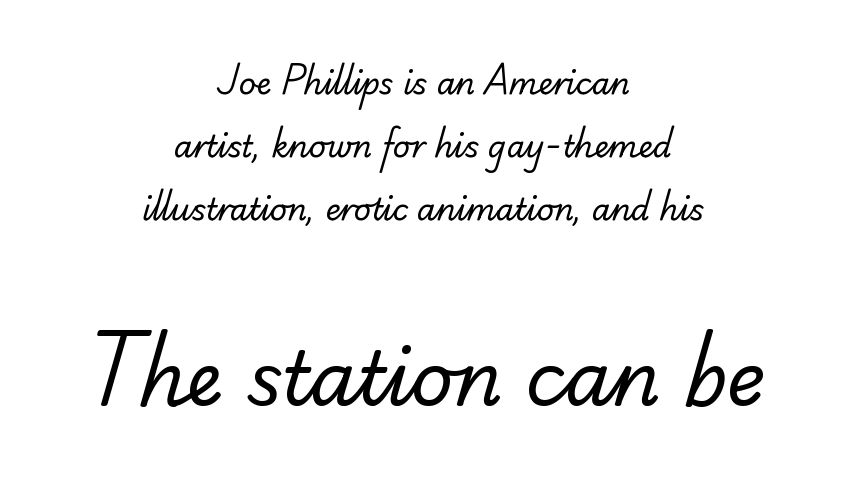
The typeface has the unassuming heft of standard copy or less. Proportional: the letters do not fall into vertical columns. Size contrast runs from small at the top to large at the bottom. Descenders are the only things crossing below the line. The face used here is a sans, in the tradition of grotesques and geometrics. Standard letterfit; no display-style spreading of the glyphs.
